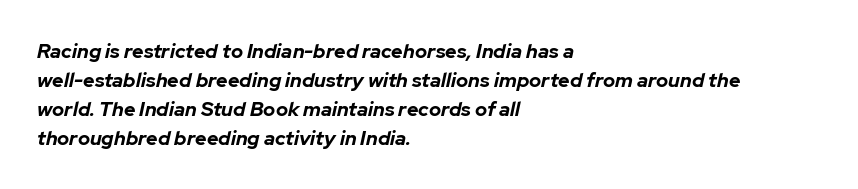
{"italic": "yes", "lean": "right", "slant_degrees": 12, "bold": "yes", "underline": "no", "align": "left", "line_spacing": "normal", "line_spacing_ratio": 1.45, "letter_spacing": "normal", "letter_spacing_em": 0.0, "glyph_px": 20}
